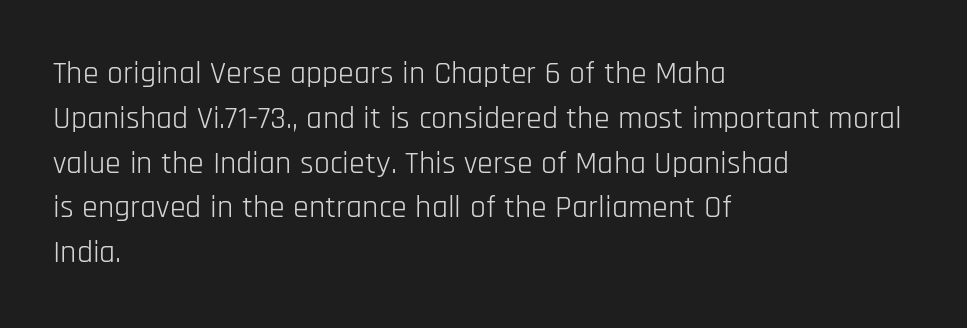
Q: Is the text bold? A: No.
Q: Is the text italic (slanted)? A: No, it is upright.
Q: Is the typeface a serif or a sans-serif typeface? A: Sans-serif.
Q: Is the text underlined? A: No.
Q: How is the paragraph aligned? A: Left-aligned.
Q: Is the spacing between letters normal or unusually wide? A: Normal.
Q: Is the spacing between lines tight, normal or loose? A: Normal.
Q: Width (condensed, normal, or wide)? A: Condensed.
Q: Stroke contrast? A: Low.
Q: x-height? A: Large.
Q: Monospaced? A: No.
